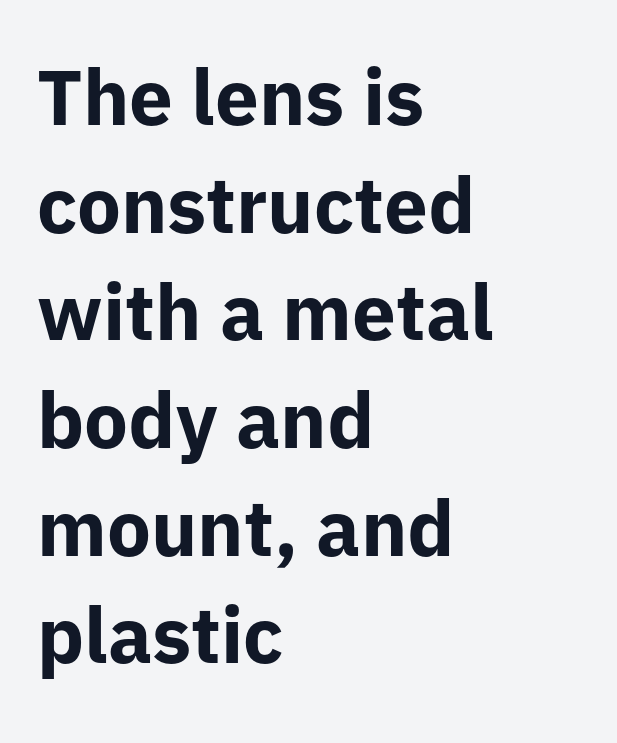
{"serif": "no", "italic": "no", "bold": "yes", "weight": "bold", "width": "normal", "stroke_contrast": "low", "x_height": "medium", "monospaced": "no", "underline": "no", "align": "left", "line_spacing": "normal", "line_spacing_ratio": 1.38, "letter_spacing": "normal", "letter_spacing_em": 0.0, "glyph_px": 78}
